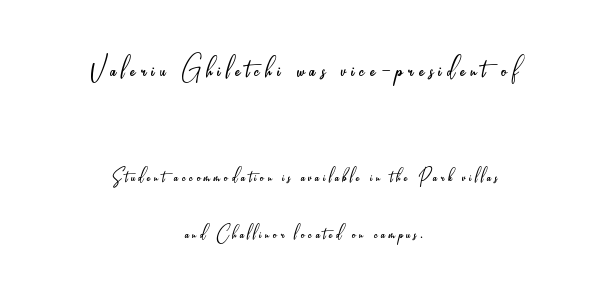
{"serif": "no", "bold": "no", "weight": "light", "width": "condensed", "stroke_contrast": "low", "x_height": "small", "monospaced": "no", "underline": "no", "align": "center", "line_spacing": "loose", "line_spacing_ratio": 2.35, "larger_block": "first", "size_ratio": 1.5, "glyph_px": 36}
